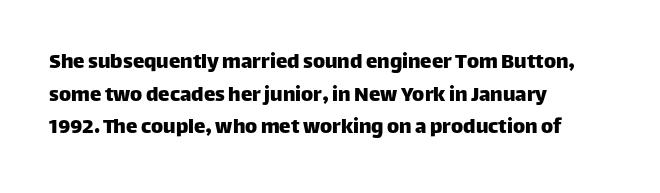
Q: Is the text italic (slanted)? A: No, it is upright.
Q: Is the text underlined? A: No.
Q: How is the paragraph aligned? A: Left-aligned.
Q: Is the spacing between letters normal or unusually wide? A: Normal.
Q: Is the spacing between lines tight, normal or loose? A: Normal.
